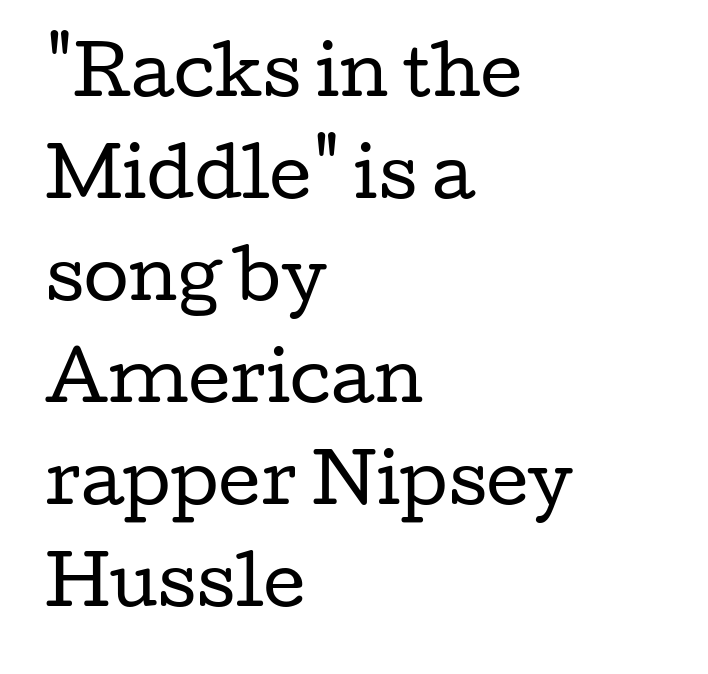
You can tell it's not italic because the verticals are truly vertical. One glance says typical: line gaps are just what's usual. No word sits above an underline. Typographically, this falls in the serif category. The weight would be labelled regular, book, light, or lighter still. Honestly, the letter spacing is just normal — you wouldn't notice it.
